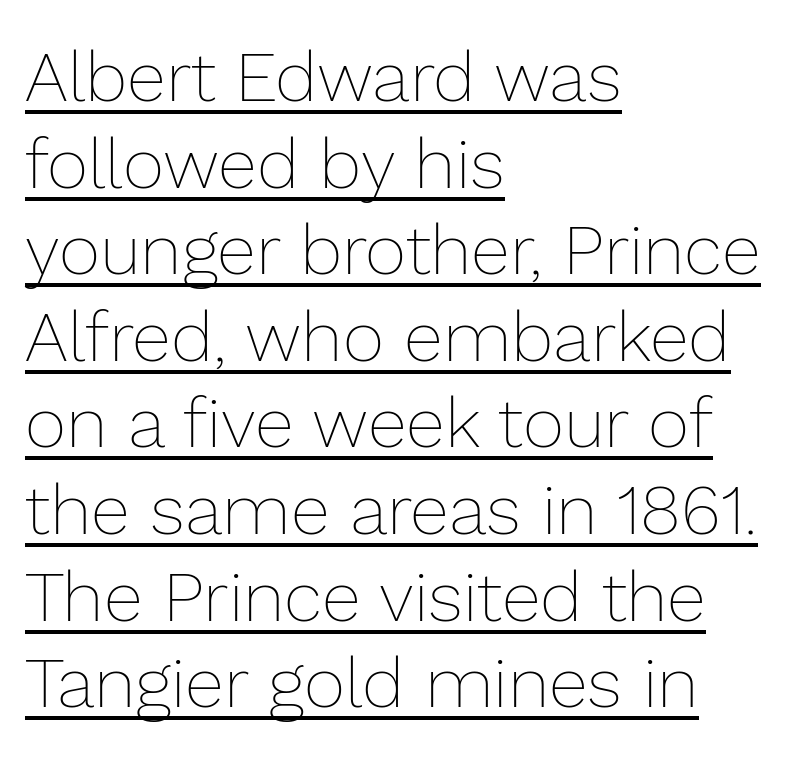
Q: Is the text bold? A: No.
Q: Is the text italic (slanted)? A: No, it is upright.
Q: Is the text underlined? A: Yes.
Q: How is the paragraph aligned? A: Left-aligned.
Q: Is the spacing between letters normal or unusually wide? A: Normal.
Q: Width (condensed, normal, or wide)? A: Normal.
Q: Stroke contrast? A: Low.
Q: x-height? A: Medium.
Q: Monospaced? A: No.
